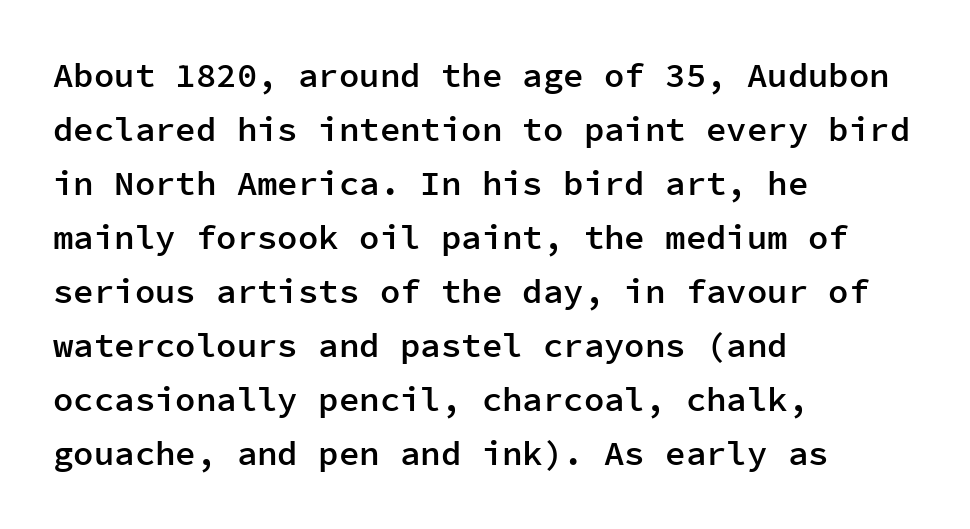
Q: Is the text bold? A: Semi-bold.
Q: Is the text italic (slanted)? A: No, it is upright.
Q: Is the typeface a serif or a sans-serif typeface? A: Sans-serif.
Q: Is the text underlined? A: No.
Q: How is the paragraph aligned? A: Left-aligned.
Q: Is the spacing between letters normal or unusually wide? A: Normal.
Q: Is the spacing between lines tight, normal or loose? A: Normal.
Q: Width (condensed, normal, or wide)? A: Normal.
Q: Stroke contrast? A: Low.
Q: x-height? A: Medium.
Q: Monospaced? A: Yes.
